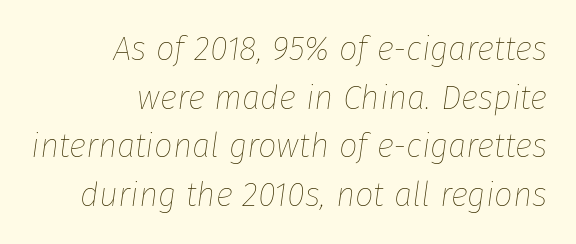
The image shows 33 px thin type, italic (leaning right); set right-aligned, normal line spacing (1.47x), normal letter spacing, not underlined; low stroke contrast and a medium x-height.
